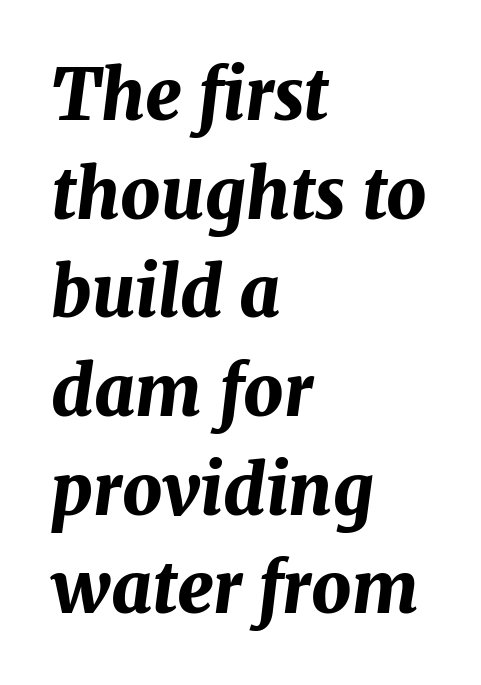
Q: Is the text bold? A: Yes.
Q: Is the text italic (slanted)? A: Yes, it leans right by about 7 degrees.
Q: Is the text underlined? A: No.
Q: How is the paragraph aligned? A: Left-aligned.
Q: Is the spacing between letters normal or unusually wide? A: Normal.
Q: Is the spacing between lines tight, normal or loose? A: Normal.
Q: Width (condensed, normal, or wide)? A: Normal.
Q: Stroke contrast? A: Medium.
Q: x-height? A: Medium.
Q: Monospaced? A: No.
